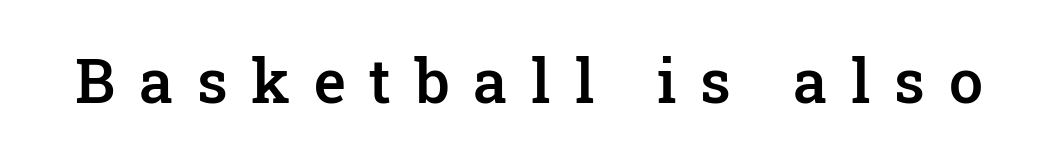
{"serif": "yes", "italic": "no", "bold": "semi", "weight": "semibold", "width": "normal", "stroke_contrast": "low", "x_height": "medium", "monospaced": "no", "underline": "no", "letter_spacing": "wide", "letter_spacing_em": 0.39, "glyph_px": 61}
